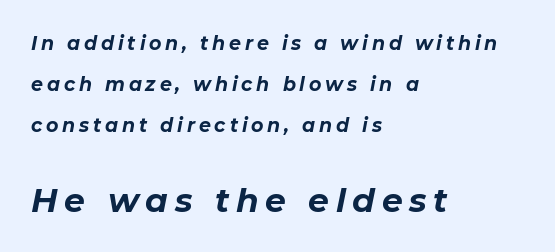
Q: Is the text bold? A: Yes.
Q: Is the text italic (slanted)? A: Yes, it leans right by about 11 degrees.
Q: Is the text underlined? A: No.
Q: How is the paragraph aligned? A: Left-aligned.
Q: Is the spacing between letters normal or unusually wide? A: Unusually wide.
Q: Is the spacing between lines tight, normal or loose? A: Loose.
Q: Which block of text is set in a larger size, the first (top) or the second (bottom)? A: The second (bottom) one.
Q: Width (condensed, normal, or wide)? A: Normal.
Q: Stroke contrast? A: Low.
Q: x-height? A: Medium.
Q: Monospaced? A: No.
